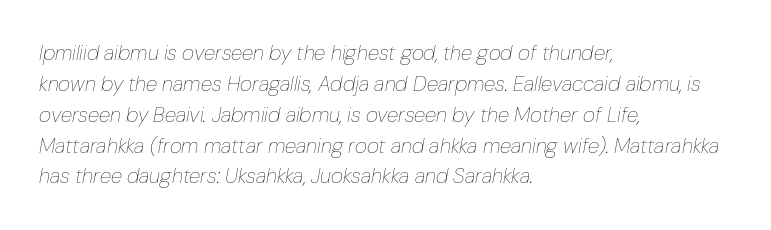
The image shows 21 px text type, italic (leaning right); set left-aligned, normal line spacing (1.47x), normal letter spacing, not underlined.
